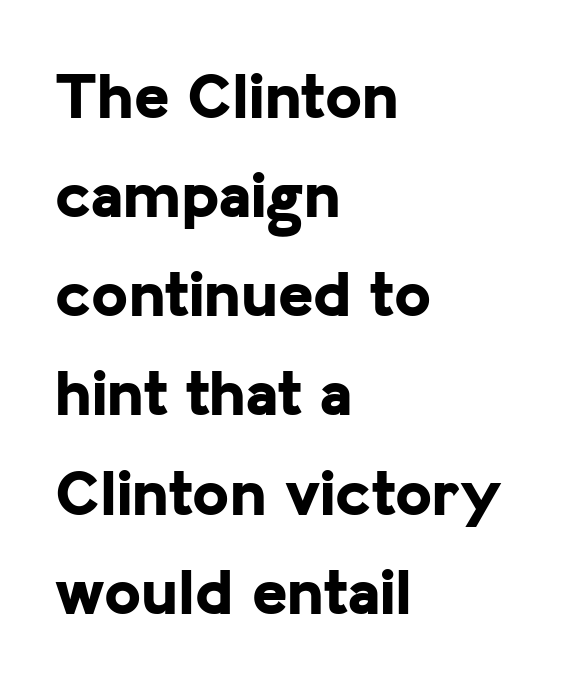
The image shows 67 px bold sans-serif type, upright; set left-aligned, normal line spacing (1.48x), normal letter spacing, not underlined; low stroke contrast and a medium x-height.
